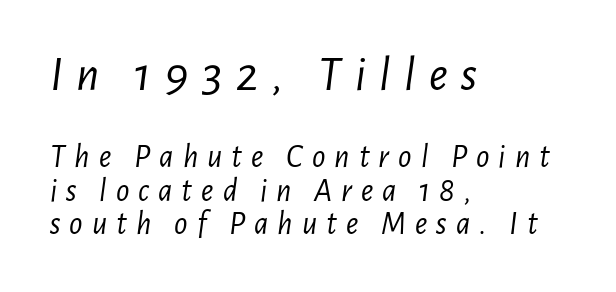
Q: Is the text bold? A: No.
Q: Is the text italic (slanted)? A: Yes, it leans right by about 7 degrees.
Q: Is the text underlined? A: No.
Q: How is the paragraph aligned? A: Left-aligned.
Q: Is the spacing between letters normal or unusually wide? A: Unusually wide.
Q: Is the spacing between lines tight, normal or loose? A: Tight.
Q: Which block of text is set in a larger size, the first (top) or the second (bottom)? A: The first (top) one.
Q: Width (condensed, normal, or wide)? A: Condensed.
Q: Stroke contrast? A: Low.
Q: x-height? A: Medium.
Q: Monospaced? A: No.
